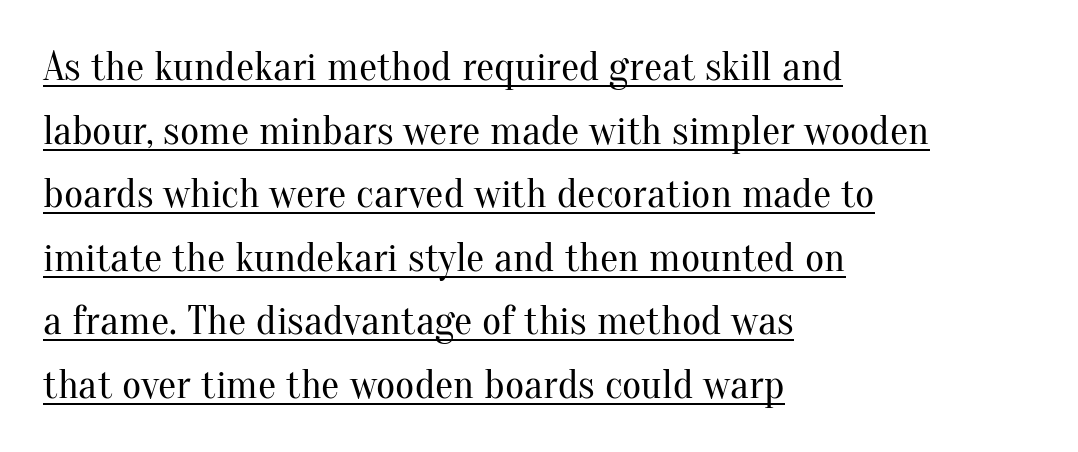
Compared with undecorated copy, this sample adds a rule below the words. Characters remain perfectly vertical along every line. Does the copy run flush right? No — it runs flush left. The face used here is proportionally spaced, like ordinary book or web type.
